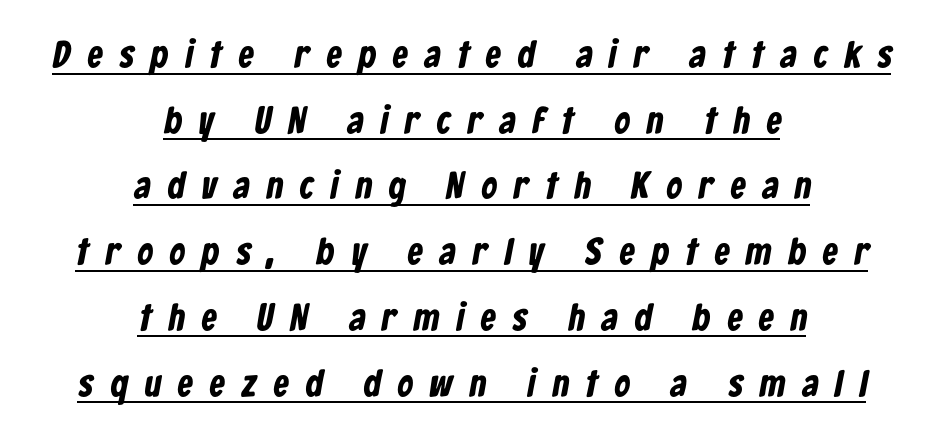
{"serif": "no", "bold": "yes", "weight": "bold", "width": "condensed", "stroke_contrast": "low", "x_height": "medium", "monospaced": "no", "underline": "yes", "align": "center", "line_spacing_ratio": 1.73, "letter_spacing": "wide", "letter_spacing_em": 0.45, "glyph_px": 38}
